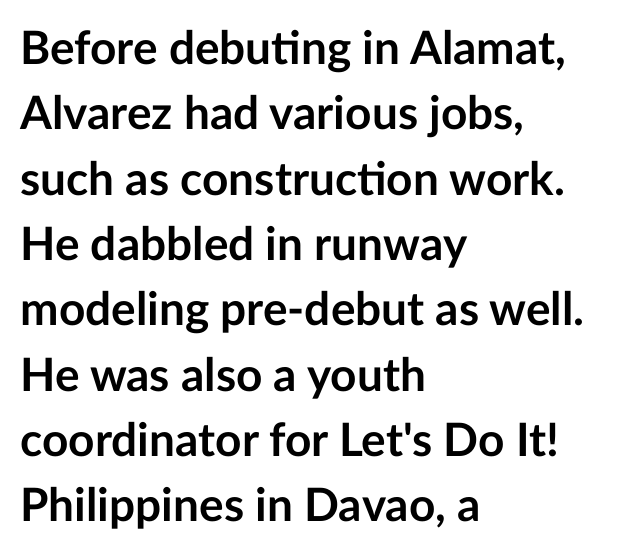
{"serif": "no", "italic": "no", "bold": "yes", "weight": "semibold", "width": "normal", "stroke_contrast": "low", "x_height": "medium", "monospaced": "no", "underline": "no", "align": "left", "line_spacing": "normal", "line_spacing_ratio": 1.42, "letter_spacing": "normal", "letter_spacing_em": 0.0, "glyph_px": 46}
